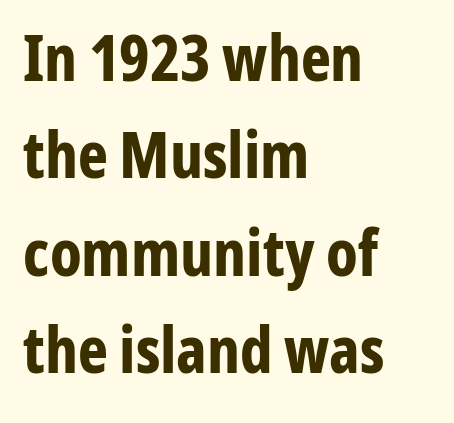
Q: Is the text bold? A: Yes.
Q: Is the text italic (slanted)? A: No, it is upright.
Q: Is the typeface a serif or a sans-serif typeface? A: Sans-serif.
Q: Is the text underlined? A: No.
Q: How is the paragraph aligned? A: Left-aligned.
Q: Is the spacing between letters normal or unusually wide? A: Normal.
Q: Is the spacing between lines tight, normal or loose? A: Normal.
Q: Width (condensed, normal, or wide)? A: Condensed.
Q: Stroke contrast? A: Low.
Q: x-height? A: Medium.
Q: Monospaced? A: No.
